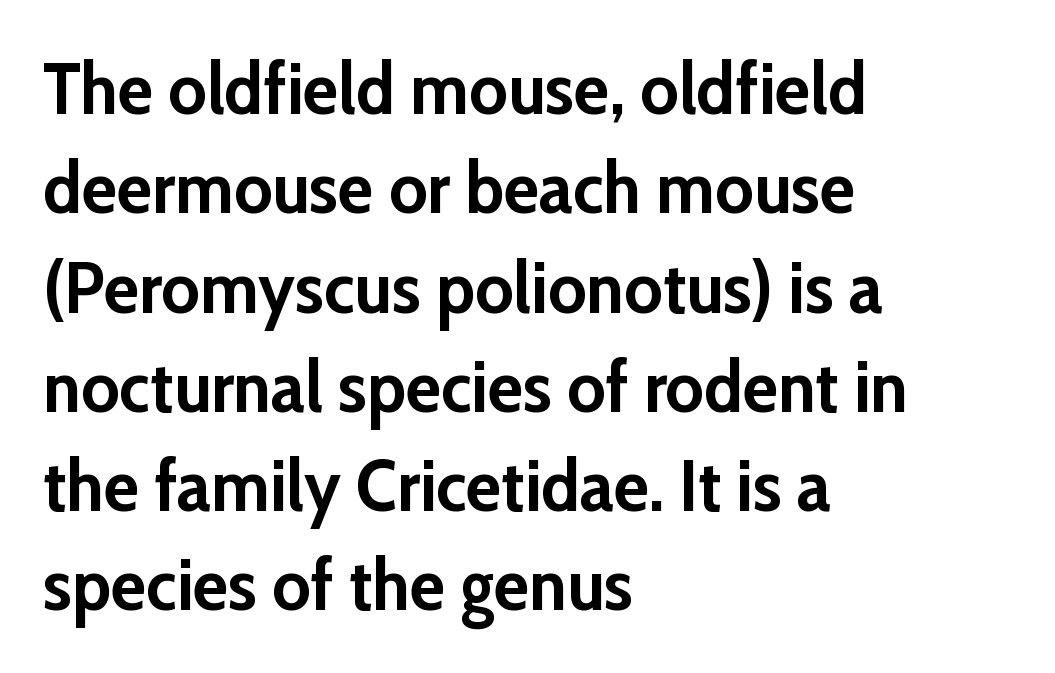
{"serif": "no", "italic": "no", "bold": "yes", "weight": "semibold", "width": "normal", "stroke_contrast": "low", "x_height": "medium", "monospaced": "no", "underline": "no", "align": "left", "line_spacing": "normal", "line_spacing_ratio": 1.36, "letter_spacing": "normal", "letter_spacing_em": 0.0, "glyph_px": 73}
